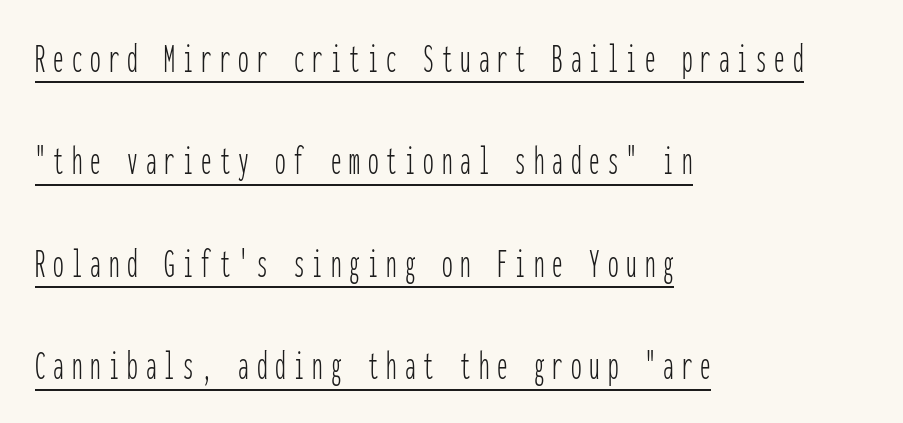
Q: Is the text bold? A: No.
Q: Is the text italic (slanted)? A: No, it is upright.
Q: Is the typeface a serif or a sans-serif typeface? A: Sans-serif.
Q: Is the text underlined? A: Yes.
Q: How is the paragraph aligned? A: Left-aligned.
Q: Is the spacing between lines tight, normal or loose? A: Loose.
Q: Width (condensed, normal, or wide)? A: Condensed.
Q: Stroke contrast? A: Low.
Q: x-height? A: Medium.
Q: Monospaced? A: Yes.
